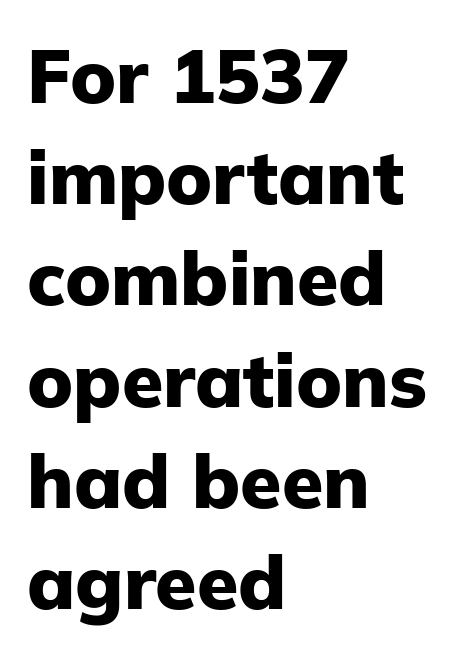
Q: Is the text bold? A: Yes.
Q: Is the text italic (slanted)? A: No, it is upright.
Q: Is the typeface a serif or a sans-serif typeface? A: Sans-serif.
Q: Is the text underlined? A: No.
Q: How is the paragraph aligned? A: Left-aligned.
Q: Is the spacing between letters normal or unusually wide? A: Normal.
Q: Is the spacing between lines tight, normal or loose? A: Normal.
Q: Width (condensed, normal, or wide)? A: Normal.
Q: Stroke contrast? A: Low.
Q: x-height? A: Medium.
Q: Monospaced? A: No.
